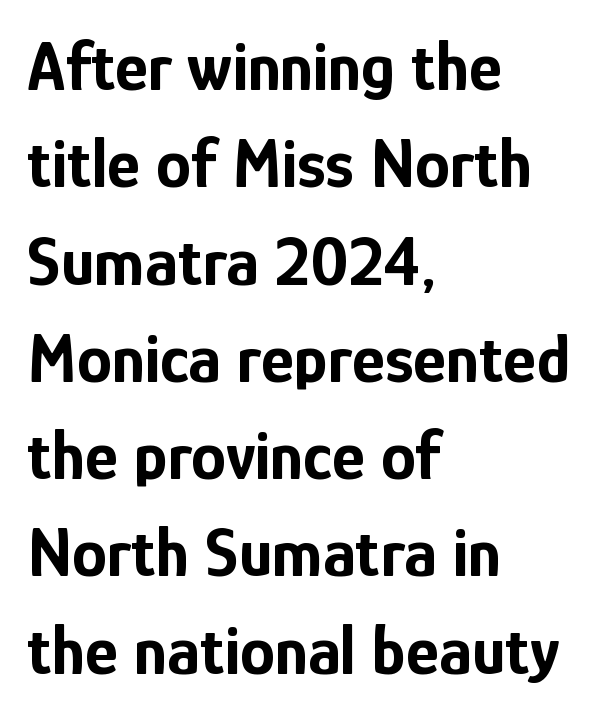
The strip under each line holds only bare page. In terms of posture, this sample is upright. Check where the strokes stop: nothing finishes them off — pure sans. Which margin do the lines hug? The left one — the right edge is uneven. Tracking here is standard; glyphs follow each other at the usual distance. The letters are bold, with thick, heavy strokes.
